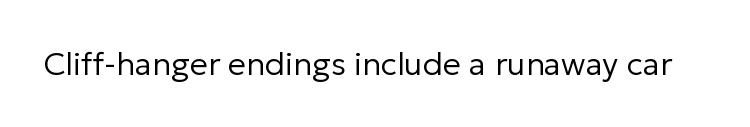
The image shows 32 px regular-weight sans-serif type, upright; set normal letter spacing, not underlined; low stroke contrast and a medium x-height.
